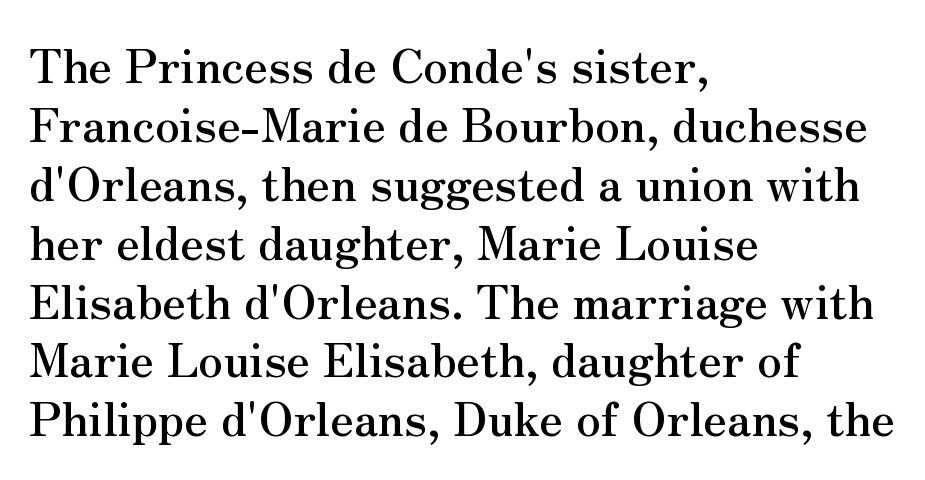
Q: Is the text italic (slanted)? A: No, it is upright.
Q: Is the typeface a serif or a sans-serif typeface? A: Serif.
Q: Is the text underlined? A: No.
Q: How is the paragraph aligned? A: Left-aligned.
Q: Is the spacing between letters normal or unusually wide? A: Normal.
Q: Is the spacing between lines tight, normal or loose? A: Normal.
Q: Width (condensed, normal, or wide)? A: Normal.
Q: Stroke contrast? A: Medium.
Q: x-height? A: Small.
Q: Monospaced? A: No.
